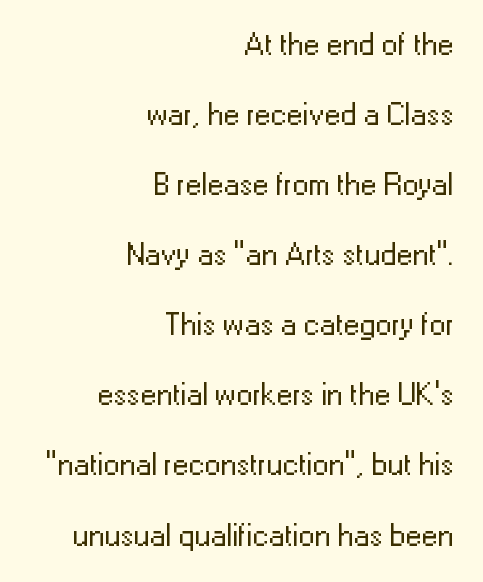
Q: Is the text bold? A: No.
Q: Is the text italic (slanted)? A: No, it is upright.
Q: Is the typeface a serif or a sans-serif typeface? A: Sans-serif.
Q: Is the text underlined? A: No.
Q: How is the paragraph aligned? A: Right-aligned.
Q: Is the spacing between letters normal or unusually wide? A: Normal.
Q: Is the spacing between lines tight, normal or loose? A: Loose.
Q: Width (condensed, normal, or wide)? A: Normal.
Q: Stroke contrast? A: Low.
Q: x-height? A: Medium.
Q: Monospaced? A: No.
